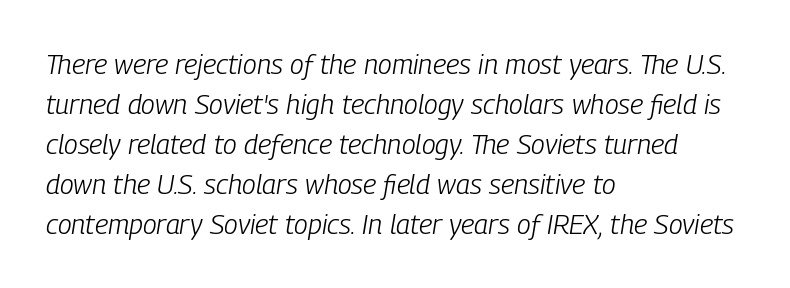
{"italic": "yes", "lean": "right", "slant_degrees": 9, "bold": "no", "weight": "light", "width": "condensed", "stroke_contrast": "low", "x_height": "medium", "monospaced": "no", "underline": "no", "align": "left", "line_spacing": "normal", "line_spacing_ratio": 1.43, "letter_spacing": "normal", "letter_spacing_em": 0.0, "glyph_px": 28}
